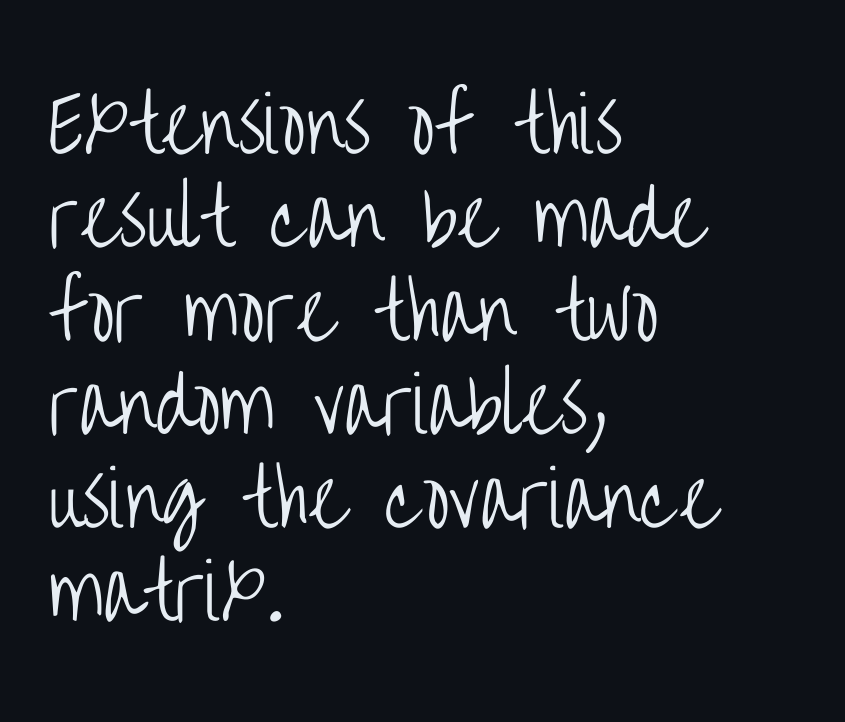
Q: Is the text bold? A: No.
Q: Is the text italic (slanted)? A: No, it is upright.
Q: Is the typeface a serif or a sans-serif typeface? A: Sans-serif.
Q: Is the text underlined? A: No.
Q: How is the paragraph aligned? A: Left-aligned.
Q: Is the spacing between letters normal or unusually wide? A: Normal.
Q: Width (condensed, normal, or wide)? A: Condensed.
Q: Stroke contrast? A: Low.
Q: x-height? A: Large.
Q: Monospaced? A: No.
